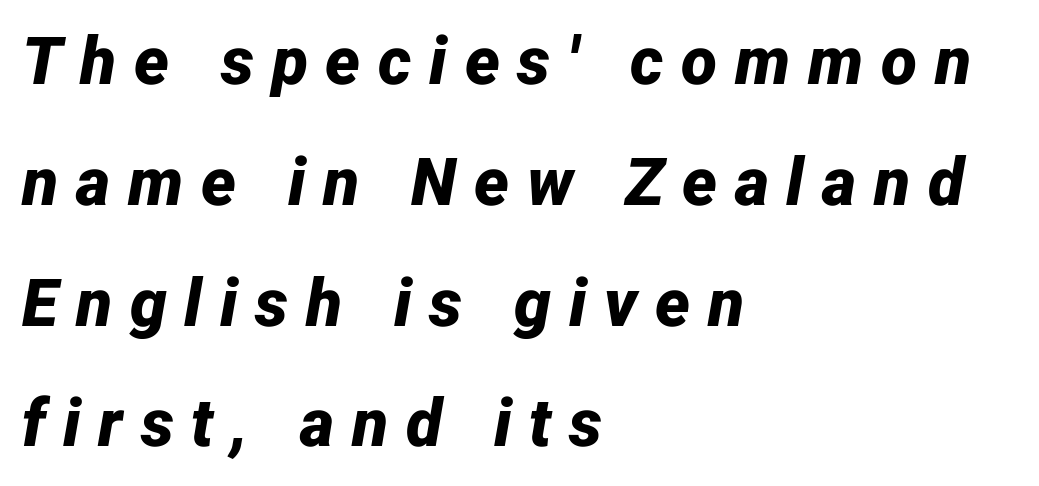
The image shows 66 px bold type, italic (leaning right); set left-aligned, line spacing 1.83x, unusually wide letter spacing (+0.27 em), not underlined; low stroke contrast and a medium x-height.
